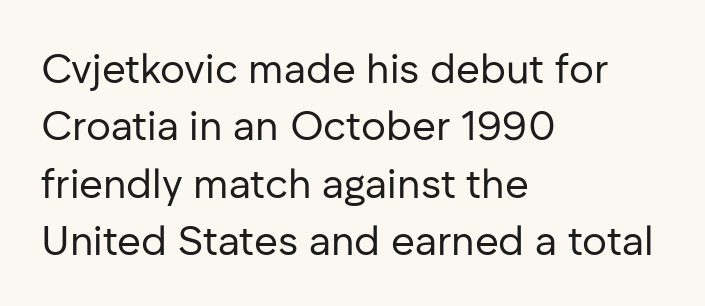
Vertical stems look standard width or narrower in stroke. The letters carry no serifs — their stems end cleanly without finishing strokes. Type without underlining. The lines are quadded left. Tracking here is standard; glyphs follow each other at the usual distance. Normally led — the rows are evenly, conventionally spaced.
